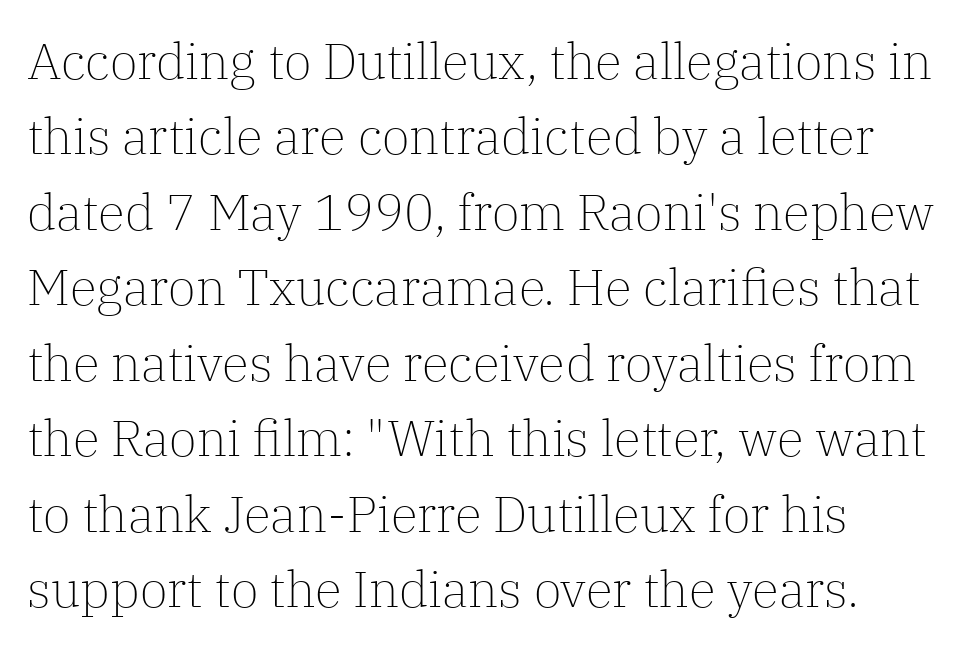
{"serif": "yes", "italic": "no", "bold": "no", "weight": "light", "width": "normal", "stroke_contrast": "low", "x_height": "medium", "monospaced": "no", "underline": "no", "line_spacing": "normal", "line_spacing_ratio": 1.51, "letter_spacing": "normal", "letter_spacing_em": 0.0, "glyph_px": 50}
